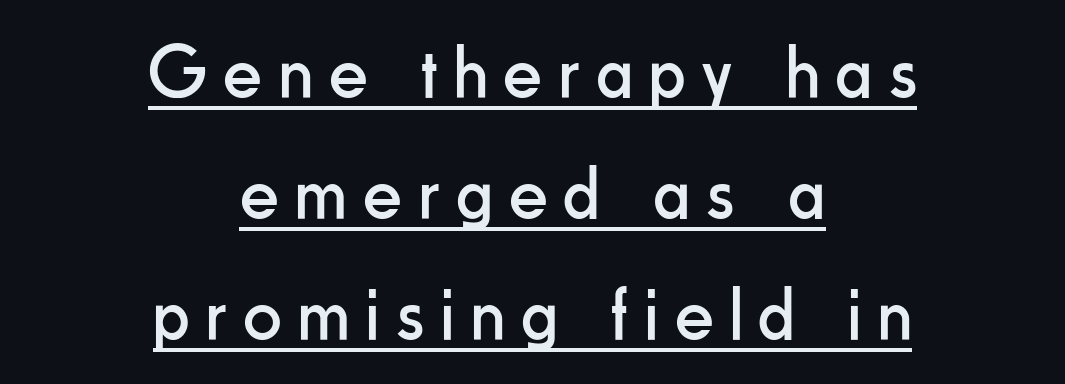
{"serif": "no", "italic": "no", "bold": "no", "weight": "regular", "width": "condensed", "stroke_contrast": "low", "x_height": "small", "monospaced": "no", "underline": "yes", "align": "center", "line_spacing": "normal", "line_spacing_ratio": 1.59, "letter_spacing": "wide", "letter_spacing_em": 0.22, "glyph_px": 76}
